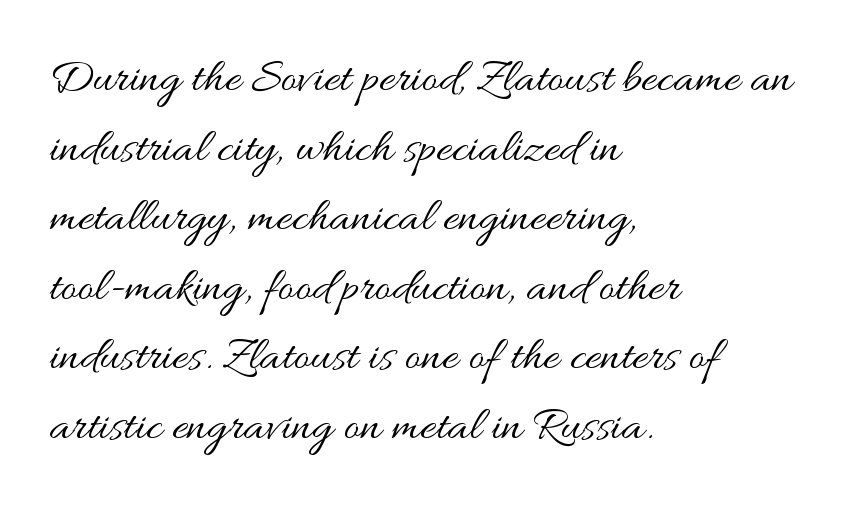
Q: Is the text bold? A: No.
Q: Is the text italic (slanted)? A: Yes.
Q: Is the text underlined? A: No.
Q: How is the paragraph aligned? A: Left-aligned.
Q: Is the spacing between letters normal or unusually wide? A: Normal.
Q: Is the spacing between lines tight, normal or loose? A: Normal.
Q: Width (condensed, normal, or wide)? A: Wide.
Q: Stroke contrast? A: Medium.
Q: x-height? A: Small.
Q: Monospaced? A: No.
